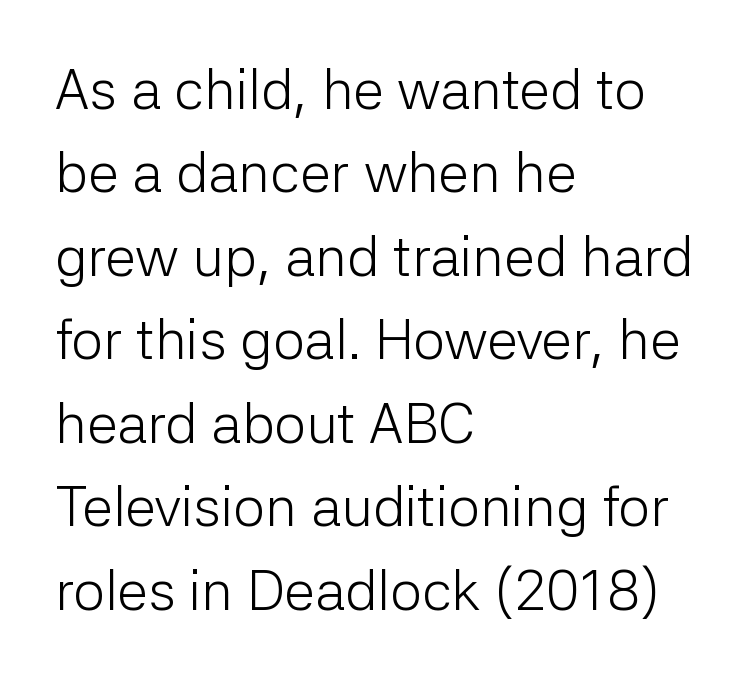
The image shows 56 px light sans-serif type, upright; set left-aligned, normal line spacing (1.49x), normal letter spacing, not underlined; low stroke contrast and a medium x-height.
